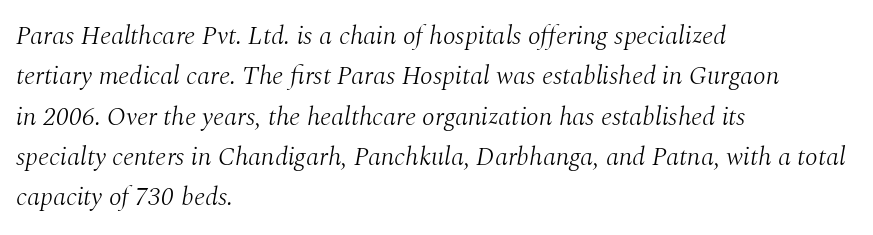
{"italic": "yes", "lean": "right", "slant_degrees": 10, "bold": "no", "underline": "no", "align": "left", "line_spacing": "normal", "line_spacing_ratio": 1.55, "letter_spacing": "normal", "letter_spacing_em": 0.0, "glyph_px": 26}
